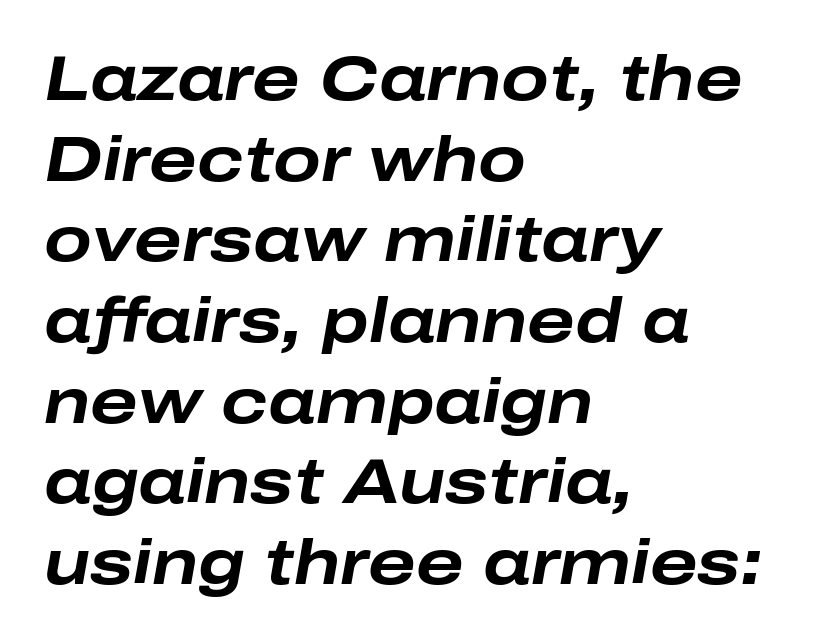
The image shows 63 px bold, wide type, italic (leaning right); set left-aligned, normal line spacing (1.28x), normal letter spacing, not underlined; low stroke contrast and a medium x-height.
